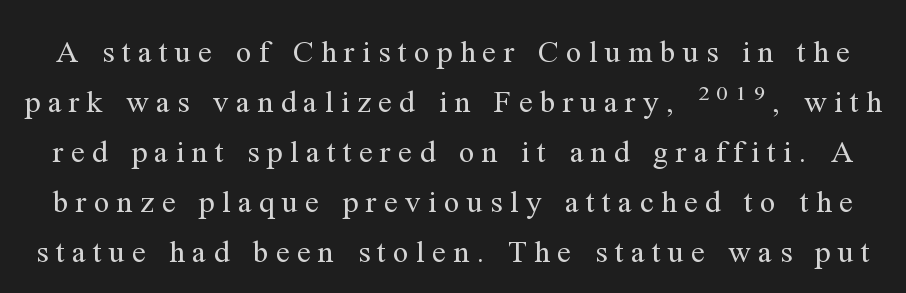
The image shows 31 px regular-weight serif type, upright; set normal line spacing (1.61x), unusually wide letter spacing (+0.24 em), not underlined; medium stroke contrast and a medium x-height.
